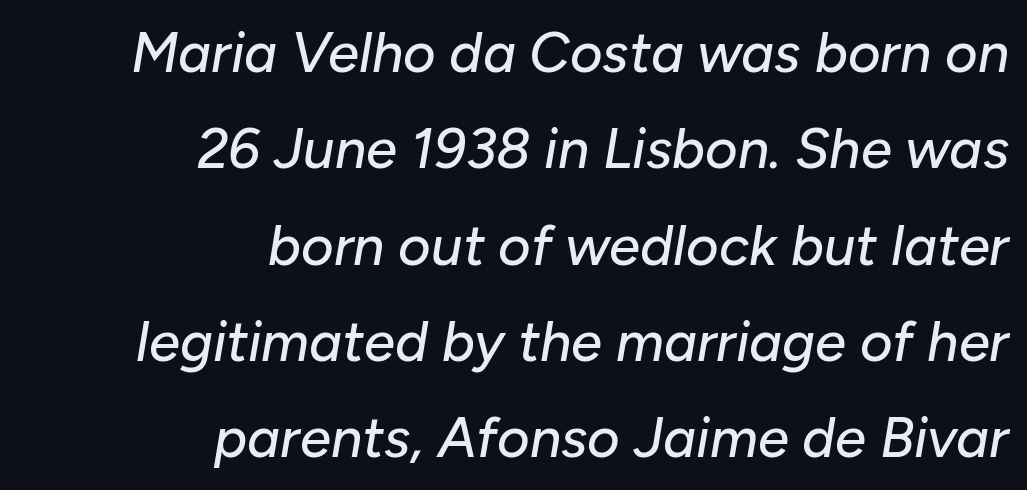
Which margin do the lines hug? The right one — the left edge is uneven. The specimen reads as italic at a glance. Between one letter and the next there's only the usual sliver of space. Check the space under the baseline: it is left empty. Varying glyph widths throughout — classic text-font behaviour.
